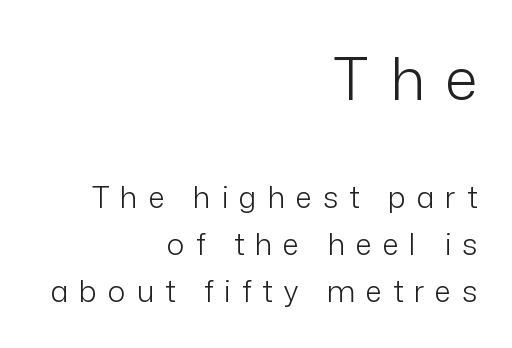
Q: Is the text bold? A: No.
Q: Is the text italic (slanted)? A: No, it is upright.
Q: Is the typeface a serif or a sans-serif typeface? A: Sans-serif.
Q: Is the text underlined? A: No.
Q: How is the paragraph aligned? A: Right-aligned.
Q: Is the spacing between letters normal or unusually wide? A: Unusually wide.
Q: Is the spacing between lines tight, normal or loose? A: Normal.
Q: Which block of text is set in a larger size, the first (top) or the second (bottom)? A: The first (top) one.
Q: Width (condensed, normal, or wide)? A: Normal.
Q: Stroke contrast? A: Low.
Q: x-height? A: Medium.
Q: Monospaced? A: No.
